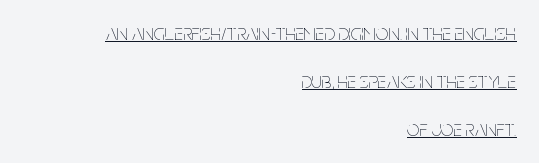
Q: Is the text bold? A: No.
Q: Is the text italic (slanted)? A: No, it is upright.
Q: Is the text underlined? A: Yes.
Q: How is the paragraph aligned? A: Right-aligned.
Q: Is the spacing between letters normal or unusually wide? A: Normal.
Q: Is the spacing between lines tight, normal or loose? A: Loose.
